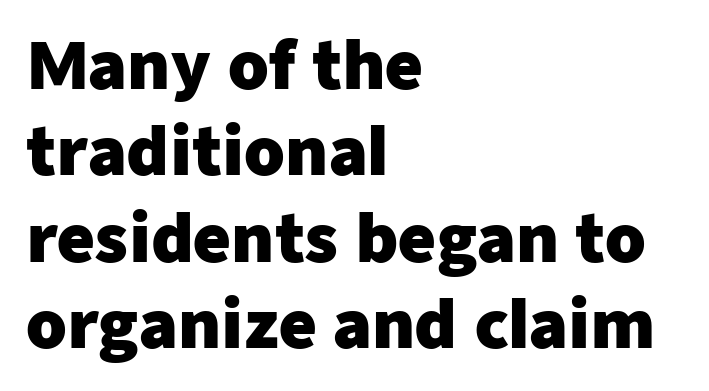
The image shows 65 px heavy sans-serif type, upright; set left-aligned, normal line spacing (1.33x), normal letter spacing, not underlined; low stroke contrast and a medium x-height.
